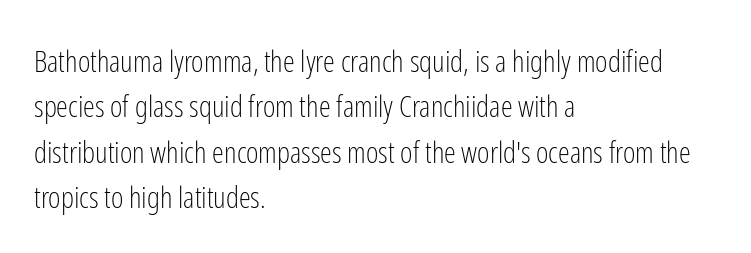
{"serif": "no", "italic": "no", "bold": "no", "weight": "light", "width": "condensed", "stroke_contrast": "low", "x_height": "medium", "monospaced": "no", "underline": "no", "align": "left", "line_spacing": "normal", "line_spacing_ratio": 1.51, "letter_spacing": "normal", "letter_spacing_em": 0.0, "glyph_px": 30}
